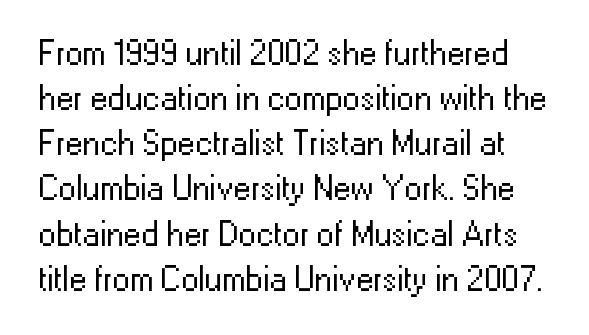
{"serif": "no", "italic": "no", "bold": "no", "weight": "regular", "width": "normal", "stroke_contrast": "low", "x_height": "medium", "monospaced": "no", "underline": "no", "line_spacing": "normal", "line_spacing_ratio": 1.29, "letter_spacing": "normal", "letter_spacing_em": 0.0, "glyph_px": 35}
